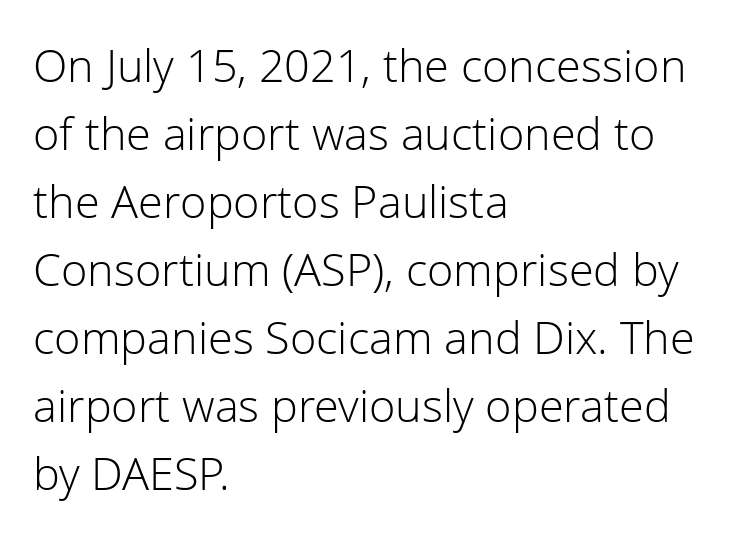
The image shows 45 px light sans-serif type, upright; set left-aligned, normal line spacing (1.51x), normal letter spacing, not underlined; low stroke contrast and a medium x-height.
